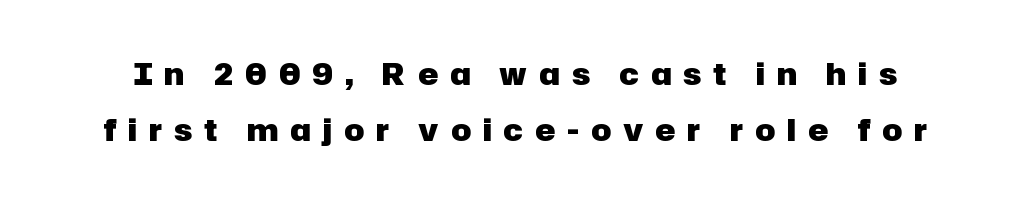
Do the characters align in a grid? No, the font is proportional. The foot of each line stays bare and open. A typesetter would call this heavily tracked-out type. Does the type have serifs? No, each stem ends abruptly. In terms of posture, this sample is upright.
